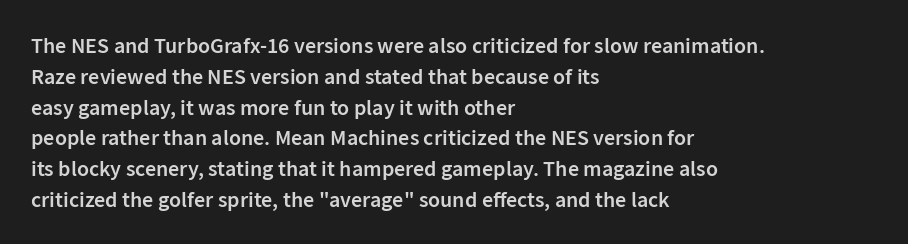
The image shows 22 px text type, upright; set left-aligned, normal line spacing (1.4x), normal letter spacing, not underlined.
